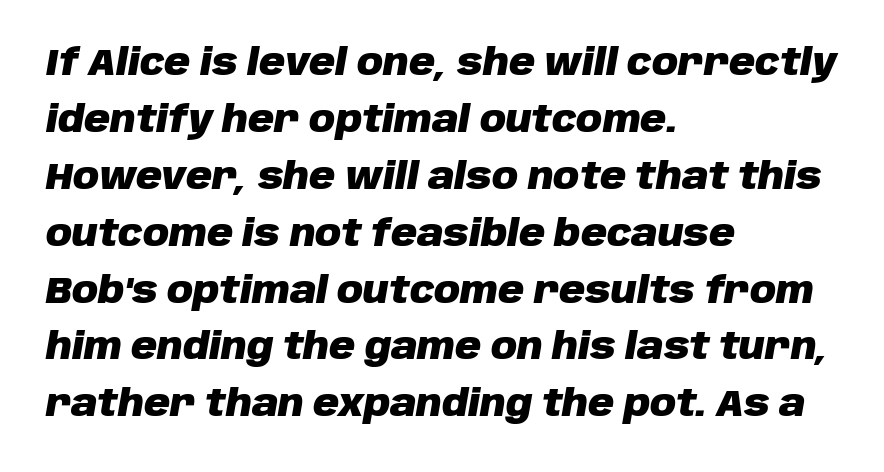
Letter spacing: default. The compositor pushed each line to the left boundary. The passage shown is typed in a proportional face where columns would drift. Thick stems and heavy bowls — unmistakably bold. Designer's note — italics engaged. The lines sit at an ordinary, default distance from one another.
